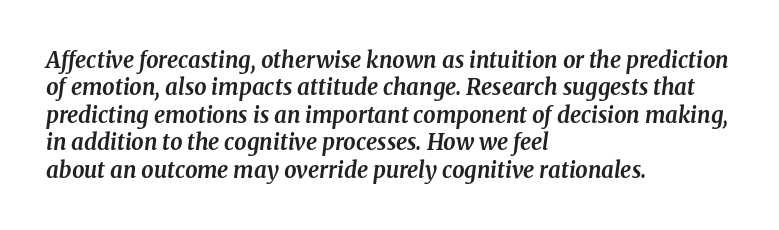
The space directly below the letters is spotless. These words are printed bold, with thick strokes throughout. The passage is arranged the way most books set body copy — flush left. Vertical spacing — default. Honestly, the letter spacing is just normal — you wouldn't notice it.
